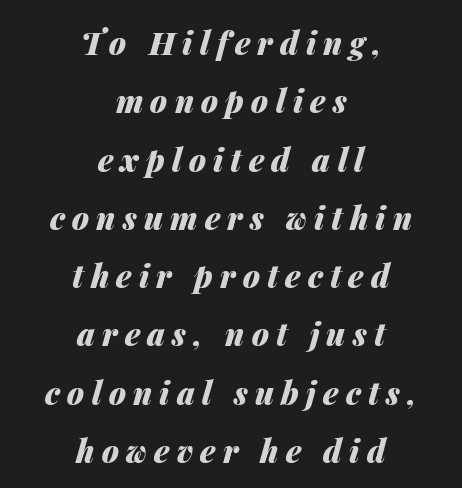
Q: Is the text bold? A: Yes.
Q: Is the text italic (slanted)? A: Yes, it leans right by about 14 degrees.
Q: Is the text underlined? A: No.
Q: How is the paragraph aligned? A: Centered.
Q: Is the spacing between letters normal or unusually wide? A: Unusually wide.
Q: Width (condensed, normal, or wide)? A: Normal.
Q: Stroke contrast? A: Medium.
Q: x-height? A: Medium.
Q: Monospaced? A: No.
